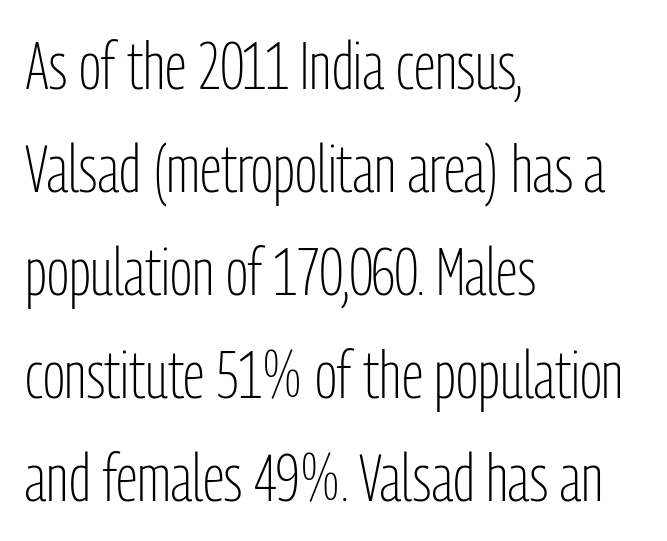
A student would call this left alignment; a typographer would say flush left, rag right. Observe the absence of serifs on each vertical stroke in this sample. Normally led — the rows are evenly, conventionally spaced. Nothing unusual about the tracking: characters are spaced as the font intends. Style check: upright.
